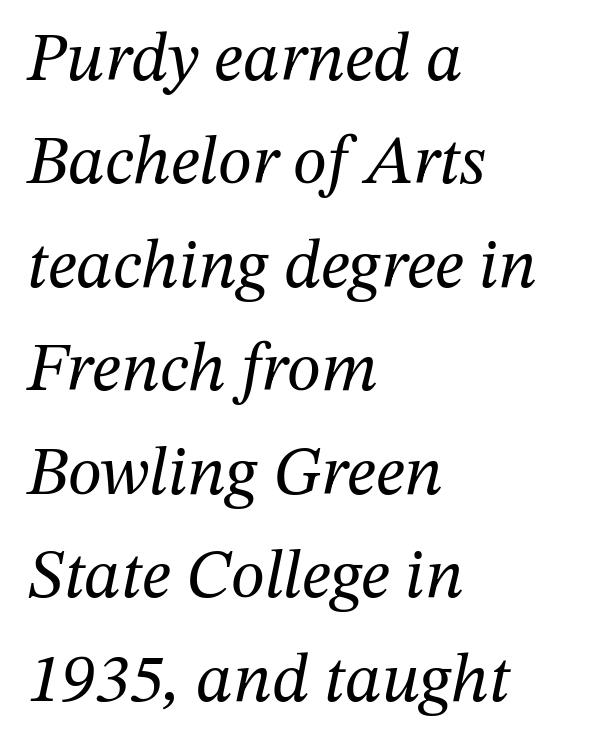
A classic flush-left, rag-right setting is used for this passage. Underline: absent. Does the leading feel generous? No, just average. A typesetter would call this proportional, since set widths differ per character. The face used here is rendered with its standard letterfit. The strokes are not fattened; the text isn't bold.
